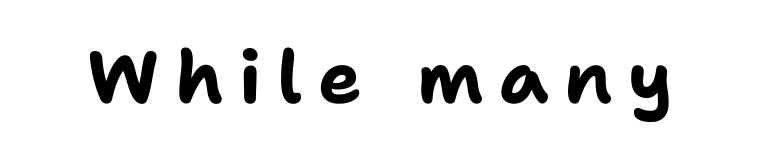
You can tell from the bare stems that sans-serif type was used. Caption: bold face, heavy strokes. Only glyphs here, with clear space below each row. You could not count columns in this text — the font is proportionally spaced.
